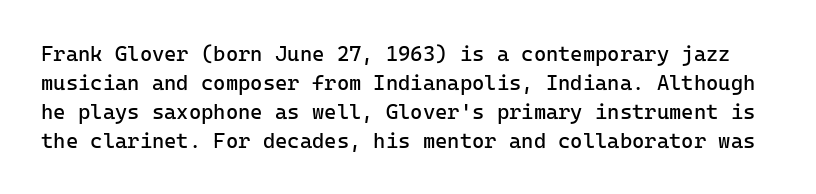
The image shows 21 px text type, upright; set normal line spacing (1.38x), normal letter spacing, not underlined.
